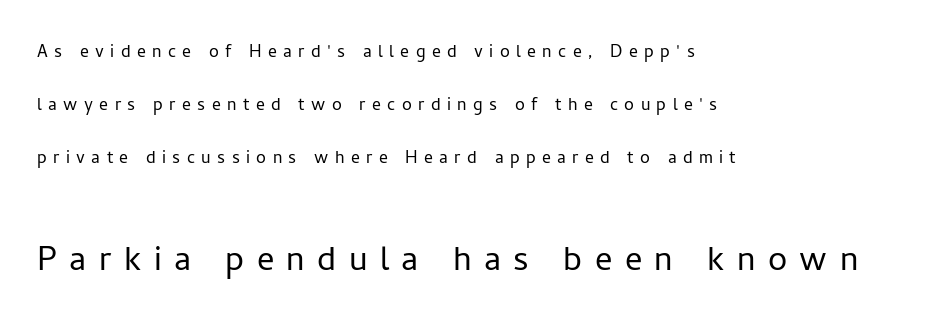
The image shows 43 px light sans-serif type, upright; set left-aligned, loose line spacing (2.42x), unusually wide letter spacing (+0.29 em), not underlined; the second (bottom) block is 1.95x larger; low stroke contrast and a medium x-height.
